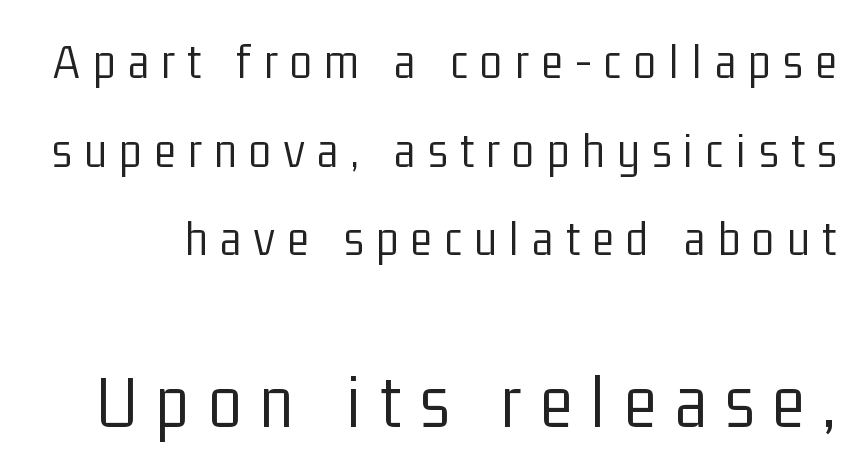
Proportional: the letters do not fall into vertical columns. You can tell from the bare stems that sans-serif type was used. Larger block? The one below; the one above is distinctly smaller. Here the glyphs are tracked loosely, breaking word shapes into spaced letters.
